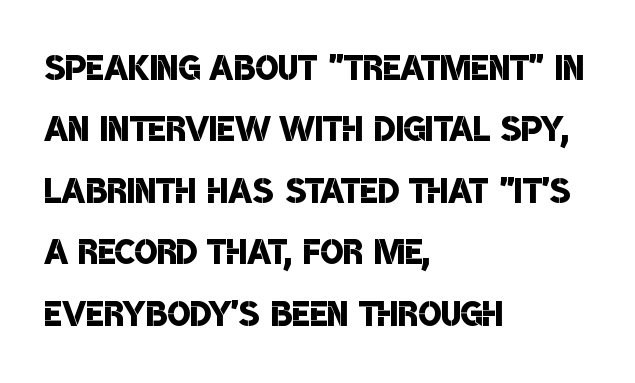
{"serif": "no", "bold": "semi", "weight": "semibold", "width": "condensed", "stroke_contrast": "low", "x_height": "large", "monospaced": "no", "underline": "no", "align": "left", "line_spacing": "normal", "line_spacing_ratio": 1.28, "letter_spacing": "normal", "letter_spacing_em": 0.0, "glyph_px": 48}
